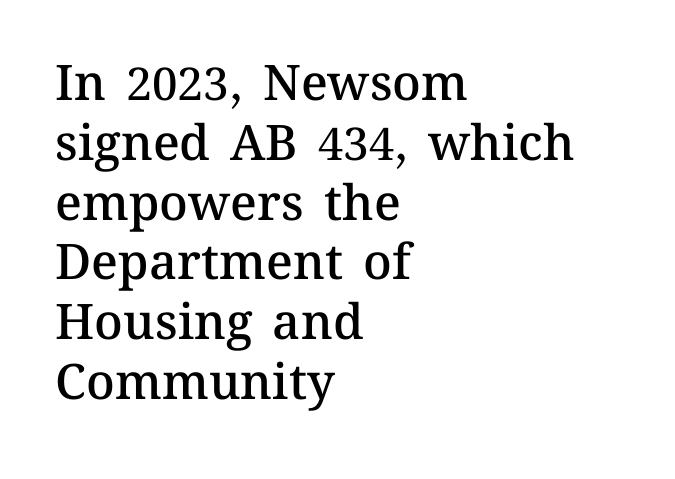
The image shows 49 px semibold type, upright; set left-aligned, line spacing 1.22x, normal letter spacing, not underlined; medium stroke contrast and a medium x-height.
